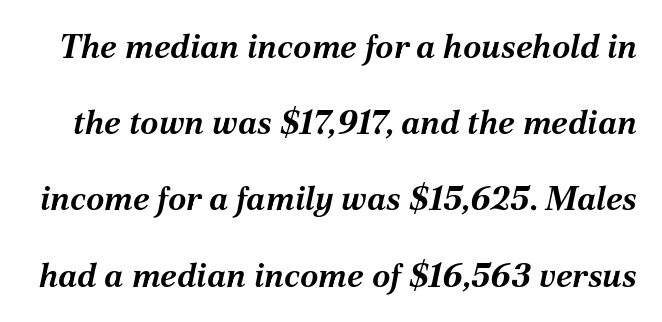
Q: Is the text bold? A: Yes.
Q: Is the text italic (slanted)? A: Yes, it leans right by about 12 degrees.
Q: Is the text underlined? A: No.
Q: Is the spacing between letters normal or unusually wide? A: Normal.
Q: Is the spacing between lines tight, normal or loose? A: Loose.
Q: Width (condensed, normal, or wide)? A: Normal.
Q: Stroke contrast? A: Medium.
Q: x-height? A: Medium.
Q: Monospaced? A: No.
